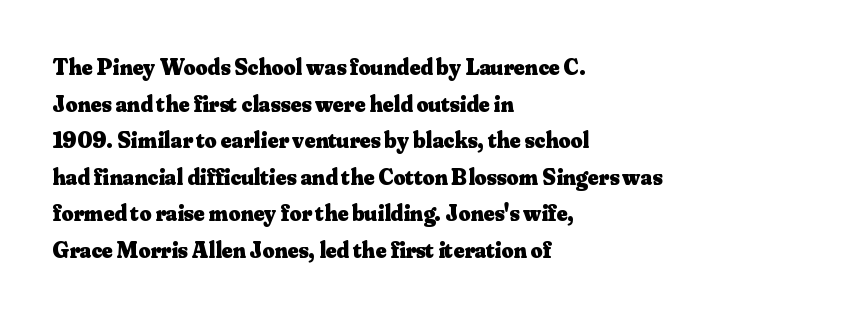
{"italic": "no", "bold": "yes", "underline": "no", "align": "left", "line_spacing": "normal", "line_spacing_ratio": 1.59, "letter_spacing": "normal", "letter_spacing_em": 0.0, "glyph_px": 23}
